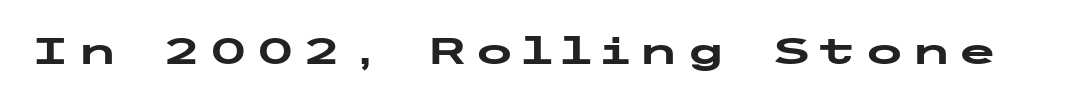
Chunky letters — that's bold for sure. Note: no serifs on the glyphs. Characters remain perfectly vertical along every line. Any mark beneath the type? The region is blank.
